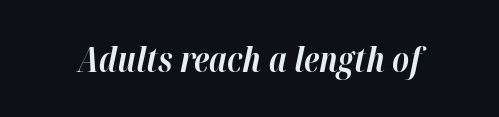
{"italic": "yes", "lean": "right", "slant_degrees": 12, "bold": "yes", "weight": "bold", "width": "normal", "stroke_contrast": "high", "x_height": "medium", "monospaced": "no", "underline": "no", "letter_spacing": "normal", "letter_spacing_em": 0.0, "glyph_px": 34}
